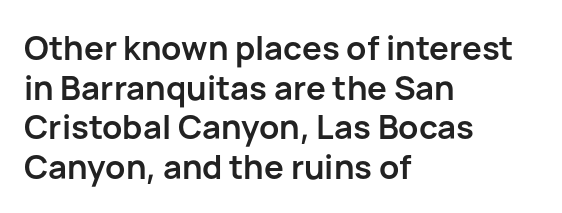
The image shows 33 px semibold sans-serif type, upright; set left-aligned, line spacing 1.2x, normal letter spacing, not underlined; low stroke contrast and a medium x-height.
